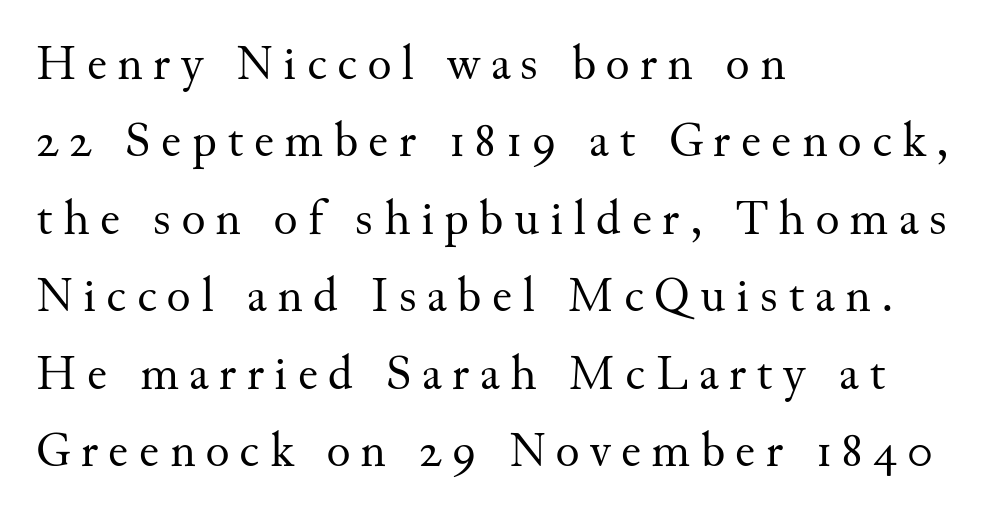
The image shows 50 px regular-weight serif type, upright; set left-aligned, normal line spacing (1.55x), unusually wide letter spacing (+0.21 em), not underlined; medium stroke contrast and a small x-height.
